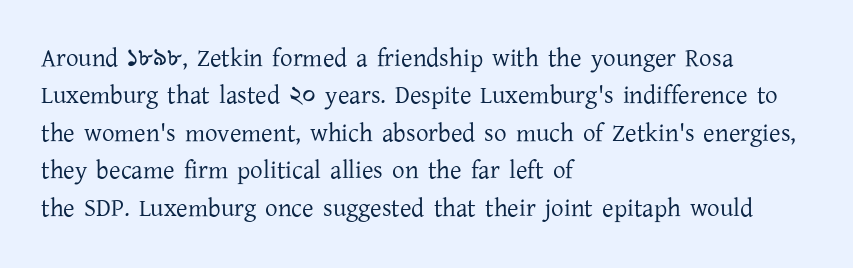
The image shows 25 px text type, upright; set left-aligned, normal line spacing (1.5x), normal letter spacing, not underlined.
